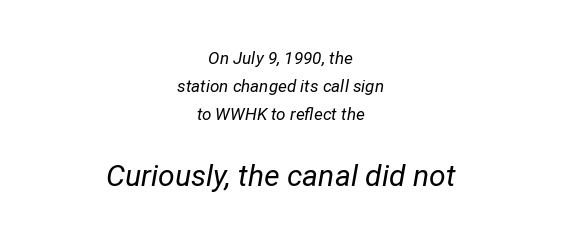
Does the copy run flush right? No — it is centered line by line. Vertically, the passage feels balanced, rows spaced as you'd expect. Note: smaller setting up top, larger setting below. Nobody touched the tracking dial on this one.
